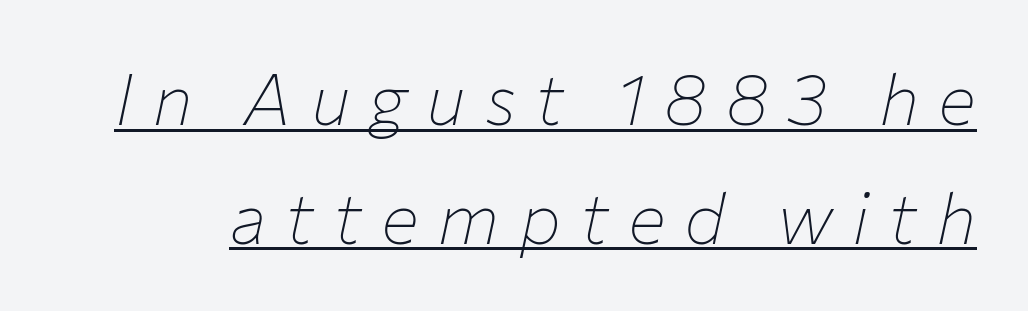
Q: Is the text bold? A: No.
Q: Is the text italic (slanted)? A: Yes, it leans right by about 12 degrees.
Q: Is the text underlined? A: Yes.
Q: Is the spacing between letters normal or unusually wide? A: Unusually wide.
Q: Is the spacing between lines tight, normal or loose? A: Normal.
Q: Width (condensed, normal, or wide)? A: Normal.
Q: Stroke contrast? A: Low.
Q: x-height? A: Medium.
Q: Monospaced? A: No.
